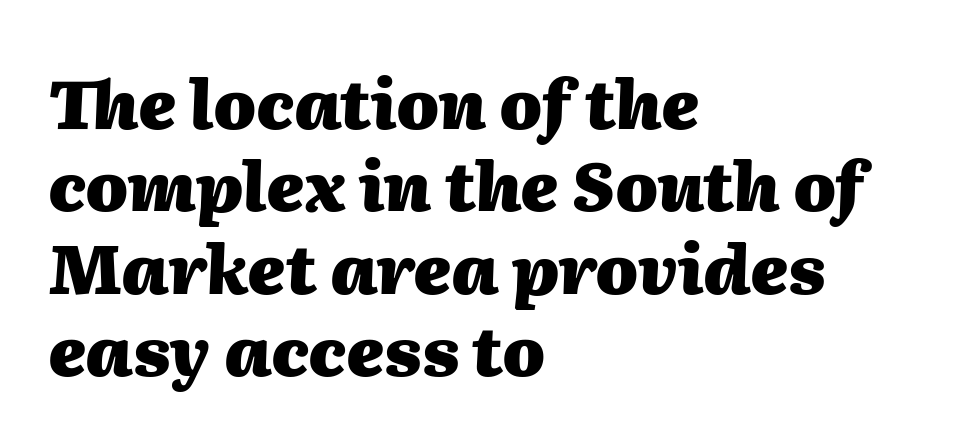
The image shows 68 px heavy type, italic (leaning right); set left-aligned, line spacing 1.21x, normal letter spacing, not underlined; medium stroke contrast and a medium x-height.
